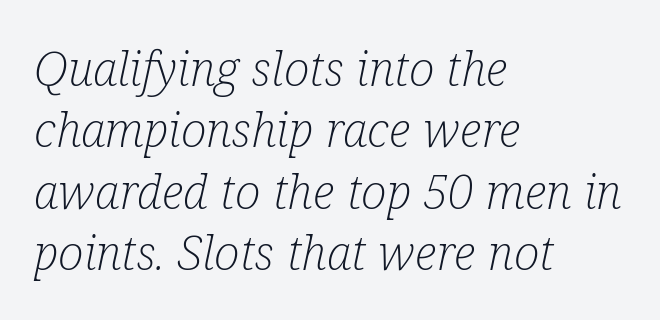
{"serif": "yes", "italic": "yes", "lean": "right", "slant_degrees": 12, "bold": "no", "weight": "light", "width": "condensed", "stroke_contrast": "low", "x_height": "medium", "monospaced": "no", "underline": "no", "align": "left", "line_spacing": "normal", "line_spacing_ratio": 1.28, "letter_spacing": "normal", "letter_spacing_em": 0.0, "glyph_px": 48}
